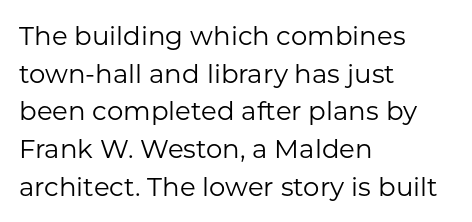
{"italic": "no", "bold": "no", "underline": "no", "align": "left", "line_spacing": "normal", "line_spacing_ratio": 1.45, "letter_spacing": "normal", "letter_spacing_em": 0.0, "glyph_px": 26}
